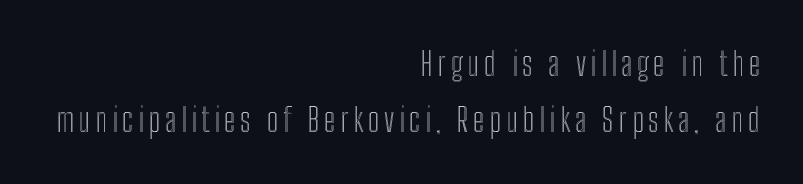
{"italic": "no", "width": "condensed", "x_height": "medium", "monospaced": "no", "underline": "no", "align": "right", "line_spacing": "normal", "line_spacing_ratio": 1.7, "glyph_px": 33}
